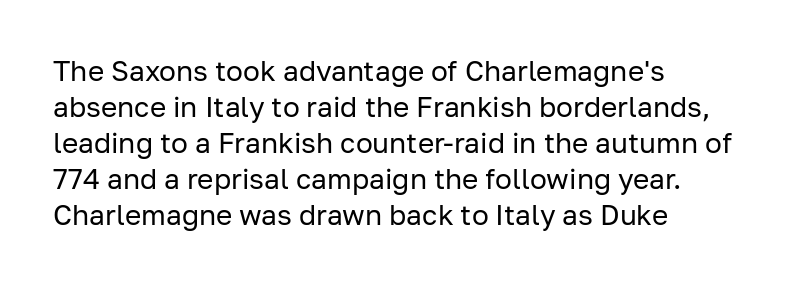
The image shows 28 px regular-weight sans-serif type, upright; set normal line spacing (1.29x), normal letter spacing, not underlined; low stroke contrast and a medium x-height.
